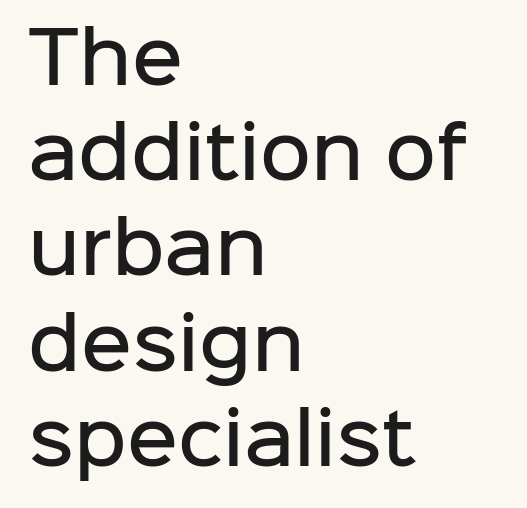
The image shows 70 px semibold sans-serif type, upright; set left-aligned, normal line spacing (1.36x), normal letter spacing, not underlined; low stroke contrast and a medium x-height.
